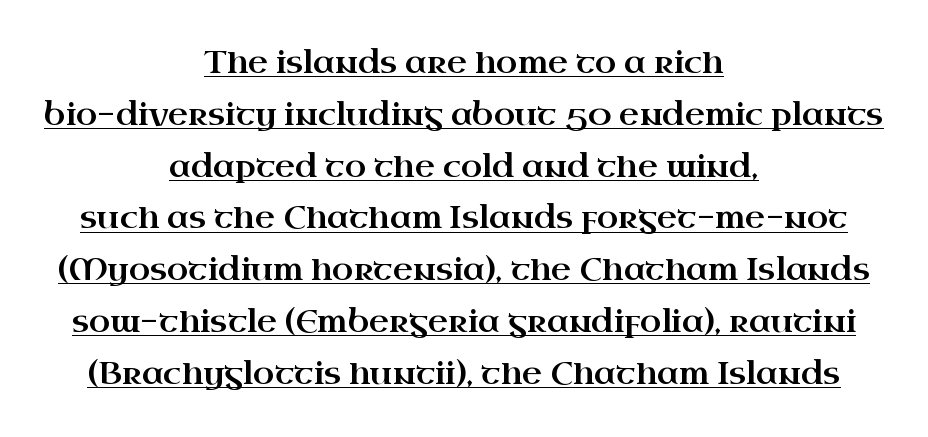
{"serif": "yes", "italic": "no", "width": "wide", "stroke_contrast": "high", "x_height": "small", "monospaced": "no", "underline": "yes", "align": "center", "line_spacing": "normal", "line_spacing_ratio": 1.67, "letter_spacing": "normal", "letter_spacing_em": 0.0, "glyph_px": 31}
